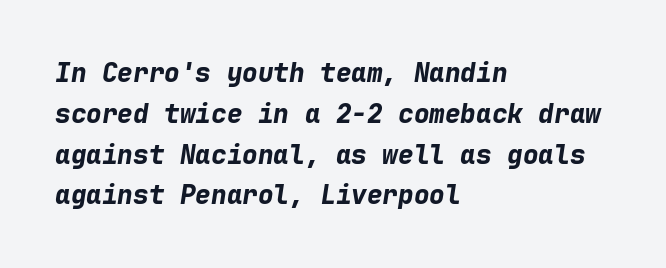
The image shows 26 px bold type, italic (leaning right); set left-aligned, normal line spacing (1.57x), normal letter spacing, not underlined.
